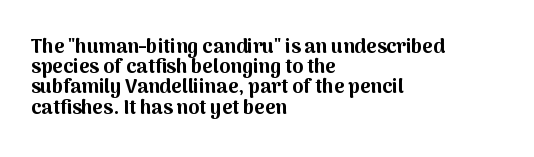
Q: Is the text bold? A: Yes.
Q: Is the text italic (slanted)? A: No, it is upright.
Q: Is the text underlined? A: No.
Q: How is the paragraph aligned? A: Left-aligned.
Q: Is the spacing between letters normal or unusually wide? A: Normal.
Q: Is the spacing between lines tight, normal or loose? A: Tight.
